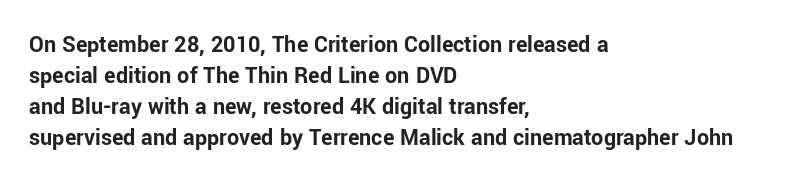
The image shows 24 px bold type, upright; set left-aligned, normal line spacing (1.29x), normal letter spacing, not underlined.
